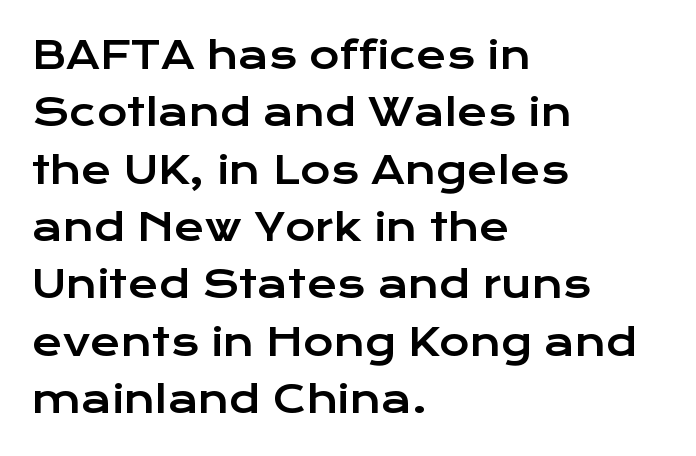
{"serif": "no", "italic": "no", "width": "wide", "stroke_contrast": "low", "x_height": "medium", "monospaced": "no", "underline": "no", "align": "left", "line_spacing": "normal", "line_spacing_ratio": 1.55, "letter_spacing": "normal", "letter_spacing_em": 0.0, "glyph_px": 37}
